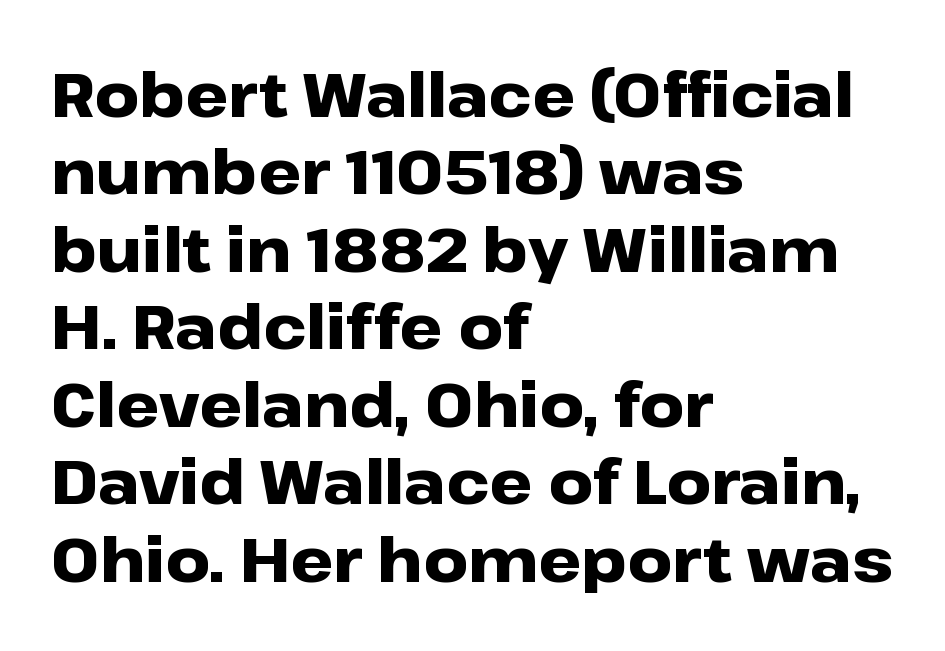
The text block is weighted toward the left margin, trailing off unevenly rightward. The typography opts for an upright posture over an oblique one. Decoration check: the copy has no underline. The letters sit at their default tracking, neither squeezed nor spread. This is sans-serif lettering, the kind often seen on screens and signage.
